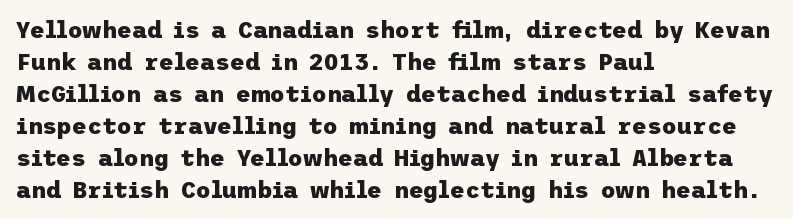
Compared with typical paragraphs, the rows here are spaced about the same. In terms of posture, this sample is upright. You'd pick this weight for a headline — it's a proper bold. Typeset ragged right — the left edge is the straight one.
